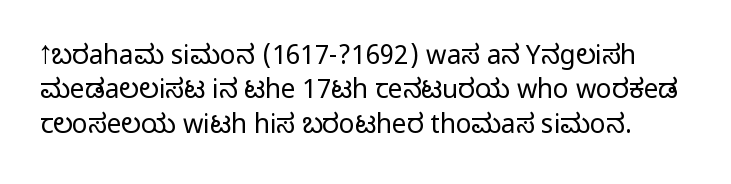
{"italic": "no", "bold": "no", "underline": "no", "line_spacing": "normal", "line_spacing_ratio": 1.32, "letter_spacing": "normal", "letter_spacing_em": 0.0, "glyph_px": 26}
